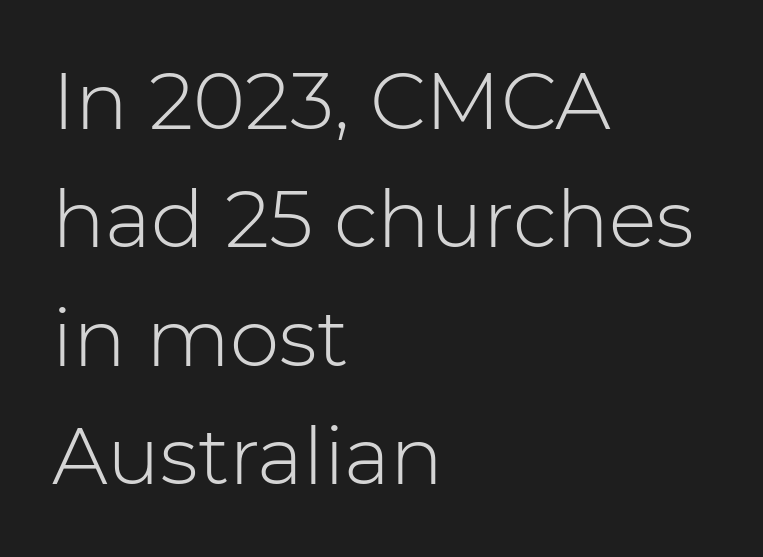
Q: Is the text bold? A: No.
Q: Is the text italic (slanted)? A: No, it is upright.
Q: Is the typeface a serif or a sans-serif typeface? A: Sans-serif.
Q: Is the text underlined? A: No.
Q: How is the paragraph aligned? A: Left-aligned.
Q: Is the spacing between letters normal or unusually wide? A: Normal.
Q: Is the spacing between lines tight, normal or loose? A: Normal.
Q: Width (condensed, normal, or wide)? A: Normal.
Q: Stroke contrast? A: Low.
Q: x-height? A: Medium.
Q: Monospaced? A: No.
